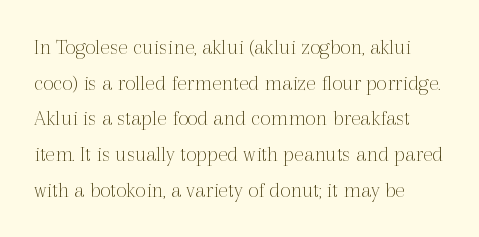
Q: Is the text bold? A: No.
Q: Is the text italic (slanted)? A: No, it is upright.
Q: Is the text underlined? A: No.
Q: Is the spacing between letters normal or unusually wide? A: Normal.
Q: Is the spacing between lines tight, normal or loose? A: Normal.
